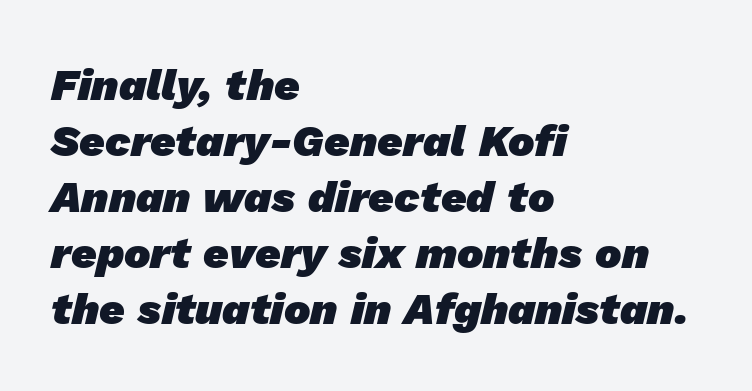
The image shows 44 px heavy sans-serif type; set left-aligned, normal line spacing (1.27x), normal letter spacing, not underlined; low stroke contrast and a medium x-height.
